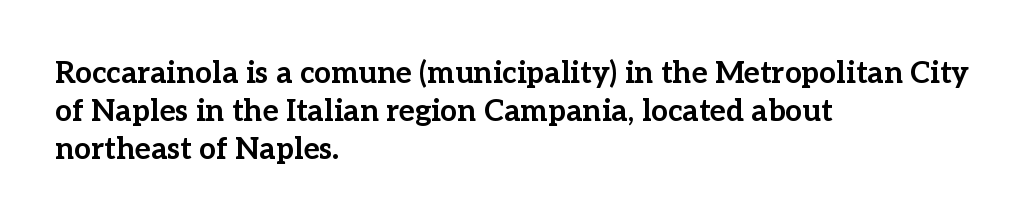
{"serif": "yes", "italic": "no", "bold": "yes", "weight": "bold", "width": "normal", "stroke_contrast": "low", "x_height": "medium", "monospaced": "no", "underline": "no", "align": "left", "line_spacing": "normal", "line_spacing_ratio": 1.26, "letter_spacing": "normal", "letter_spacing_em": 0.0, "glyph_px": 30}
